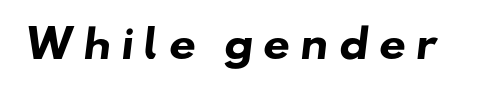
Q: Is the text bold? A: Yes.
Q: Is the typeface a serif or a sans-serif typeface? A: Sans-serif.
Q: Is the text underlined? A: No.
Q: Is the spacing between letters normal or unusually wide? A: Unusually wide.
Q: Width (condensed, normal, or wide)? A: Wide.
Q: Stroke contrast? A: Low.
Q: x-height? A: Small.
Q: Monospaced? A: No.
